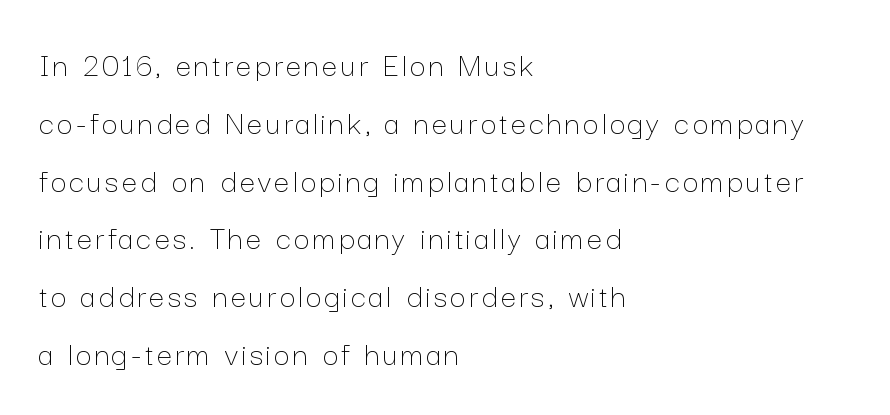
{"italic": "no", "bold": "no", "weight": "thin", "width": "normal", "stroke_contrast": "low", "x_height": "medium", "monospaced": "no", "underline": "no", "align": "left", "line_spacing": "normal", "line_spacing_ratio": 1.7, "glyph_px": 34}
